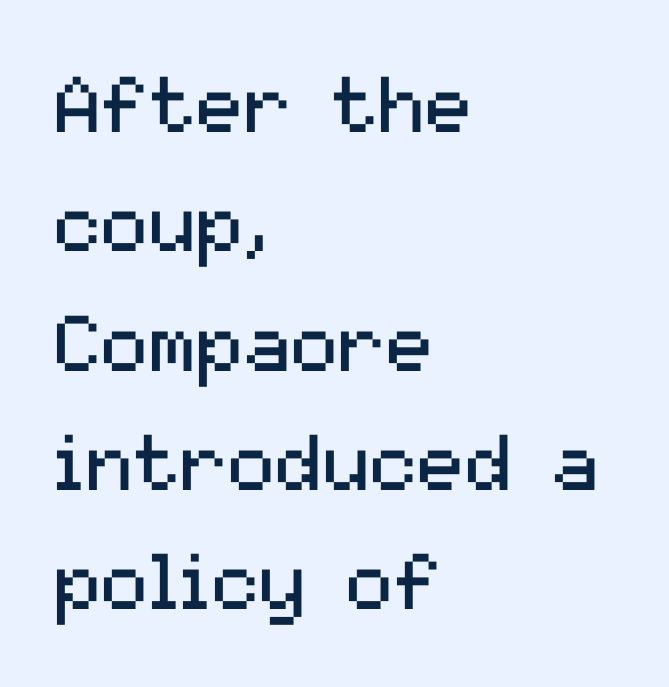
{"serif": "no", "italic": "no", "bold": "no", "weight": "regular", "width": "normal", "stroke_contrast": "medium", "x_height": "medium", "monospaced": "no", "underline": "no", "align": "left", "line_spacing": "normal", "line_spacing_ratio": 1.51, "letter_spacing": "normal", "letter_spacing_em": 0.0, "glyph_px": 79}
